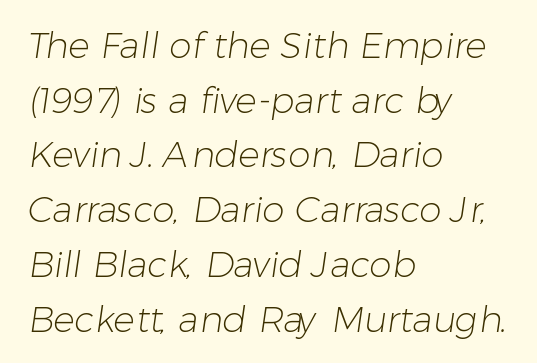
The image shows 36 px light sans-serif type; set left-aligned, normal line spacing (1.52x), normal letter spacing, not underlined; low stroke contrast and a medium x-height.
